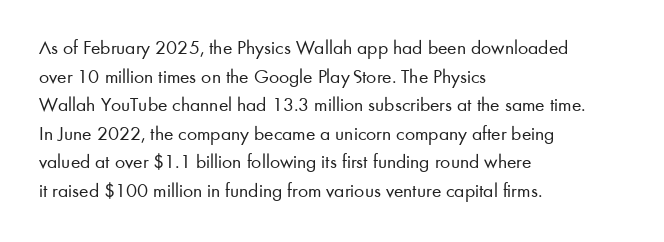
{"italic": "no", "bold": "no", "underline": "no", "align": "left", "line_spacing": "normal", "line_spacing_ratio": 1.43, "letter_spacing": "normal", "letter_spacing_em": 0.0, "glyph_px": 20}
